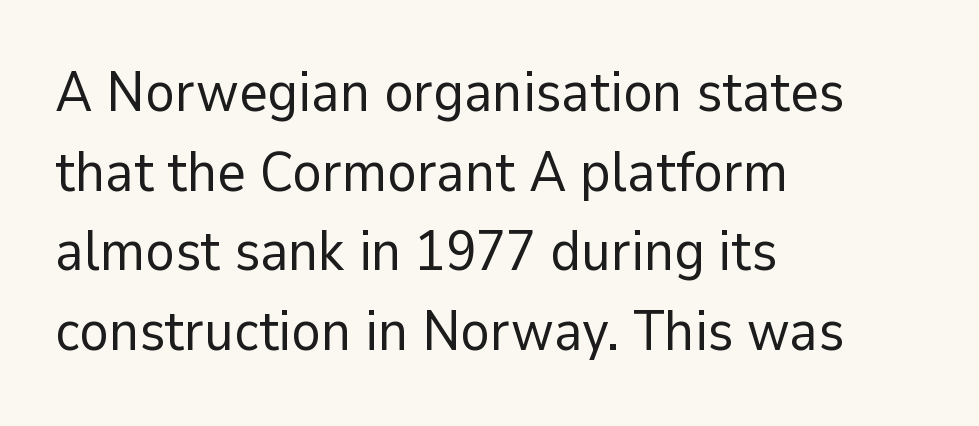
Q: Is the text bold? A: No.
Q: Is the text italic (slanted)? A: No, it is upright.
Q: Is the typeface a serif or a sans-serif typeface? A: Sans-serif.
Q: Is the text underlined? A: No.
Q: How is the paragraph aligned? A: Left-aligned.
Q: Is the spacing between letters normal or unusually wide? A: Normal.
Q: Is the spacing between lines tight, normal or loose? A: Normal.
Q: Width (condensed, normal, or wide)? A: Normal.
Q: Stroke contrast? A: Low.
Q: x-height? A: Medium.
Q: Monospaced? A: No.
